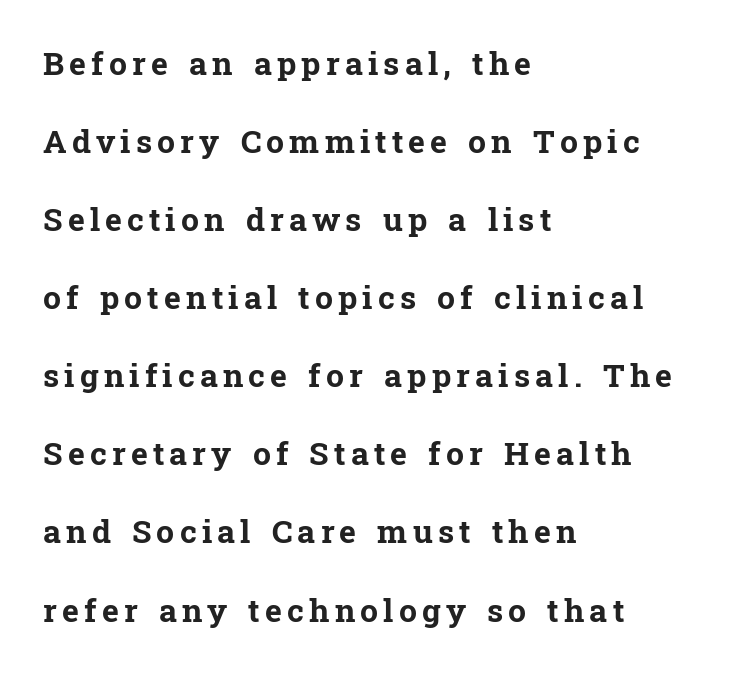
The image shows 32 px bold serif type, upright; set left-aligned, loose line spacing (2.44x), not underlined; low stroke contrast and a medium x-height.
